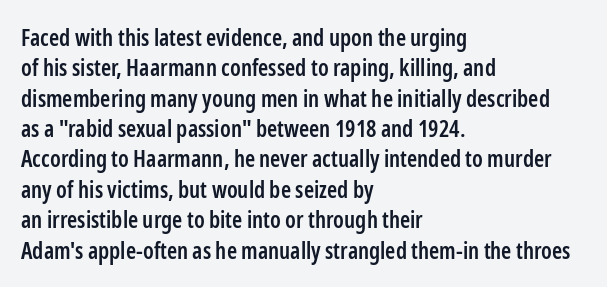
The space between consecutive lines is moderate. Each glyph is drawn with semibold strokes, heavier than normal yet not fully bold. Casual observation: everything's shoved over to the left. Letters rest on an invisible, unmarked baseline. It's the straight-up-and-down kind of type. Standard letterfit; no display-style spreading of the glyphs.
